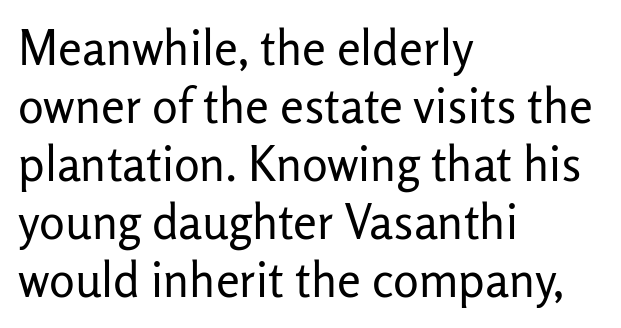
Do the characters align in a grid? No, the font is proportional. The text was rendered using a sans face with plain stroke endings. Glyph-to-glyph distance matches everyday printed text. Is the block centered? No — it sits flush against the left margin.
